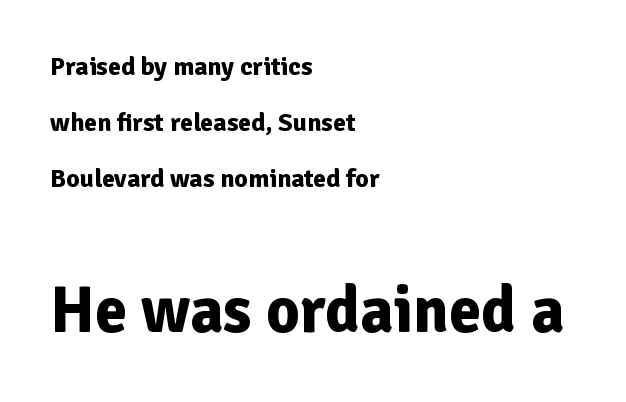
{"serif": "no", "italic": "no", "bold": "yes", "weight": "bold", "width": "normal", "stroke_contrast": "low", "x_height": "medium", "monospaced": "no", "underline": "no", "align": "left", "line_spacing": "loose", "line_spacing_ratio": 2.16, "letter_spacing": "normal", "letter_spacing_em": 0.0, "larger_block": "second", "size_ratio": 2.5, "glyph_px": 65}
